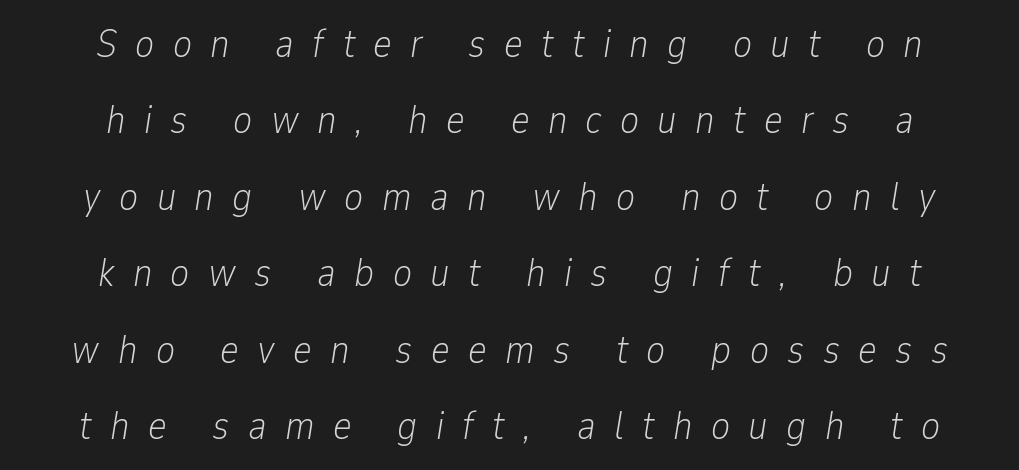
The image shows 40 px light, condensed type, italic (leaning right); set centered, loose line spacing (1.91x), unusually wide letter spacing (+0.46 em), not underlined; low stroke contrast and a medium x-height.
